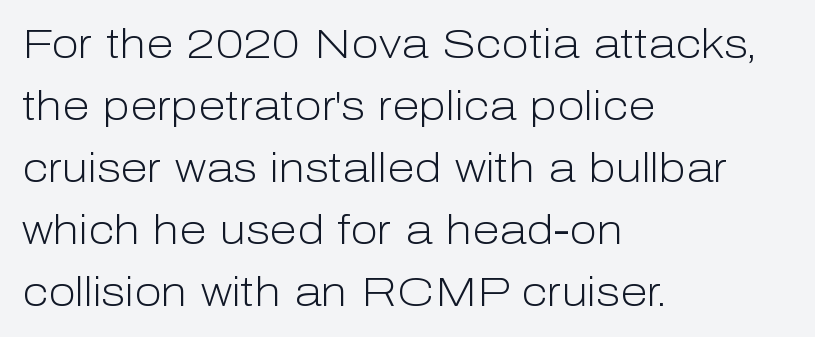
{"serif": "no", "italic": "no", "bold": "no", "weight": "light", "width": "normal", "stroke_contrast": "low", "x_height": "medium", "monospaced": "no", "underline": "no", "align": "left", "line_spacing": "normal", "line_spacing_ratio": 1.55, "letter_spacing": "normal", "letter_spacing_em": 0.0, "glyph_px": 40}
